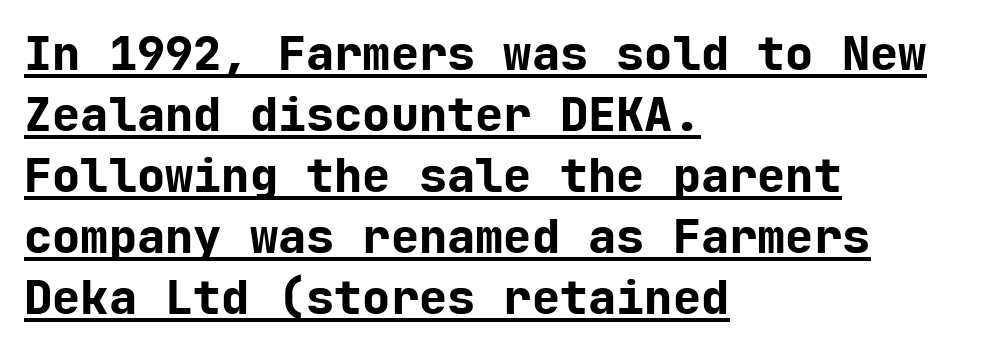
Interline gaps are of average width in this sample. Underlined type. No italicization has been applied; the sample stays upright. Fixed-width glyphs throughout — classic coding-font behaviour. Letter spacing: default. The glyphs have the mass of a bold cut.
